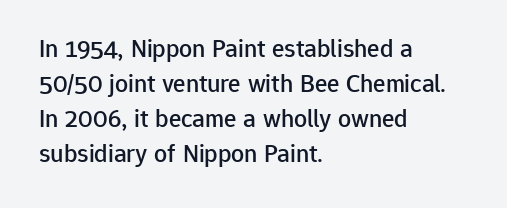
Upright lettering throughout. A classic flush-left, rag-right setting is used for this passage. Underlining? Definitely not there. The passage shown stacks its lines at a standard gap. The letterforms sit shoulder to shoulder at normal distance.
